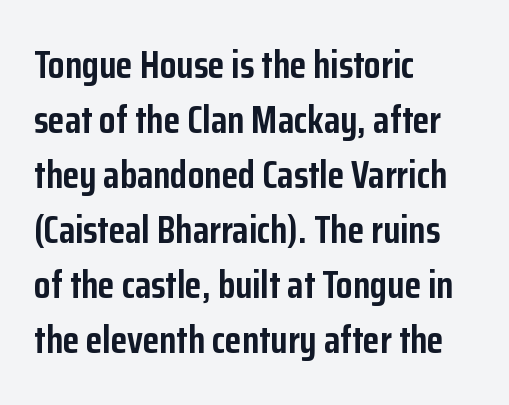
Set as a true bold cut, around the 700 mark. This rendering features lettering with no underline. You can tell from the bare stems that sans-serif type was used. These lines stack with their left ends in a neat column. Here the glyphs are tracked normally, forming tight word shapes.
